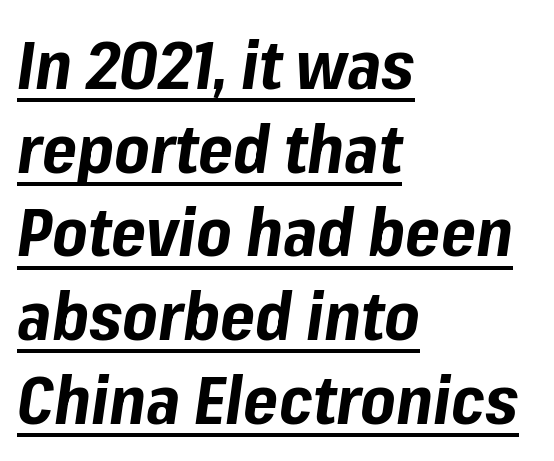
The image shows 67 px bold type, italic (leaning right); set left-aligned, normal line spacing (1.25x), normal letter spacing, underlined; low stroke contrast and a medium x-height.
